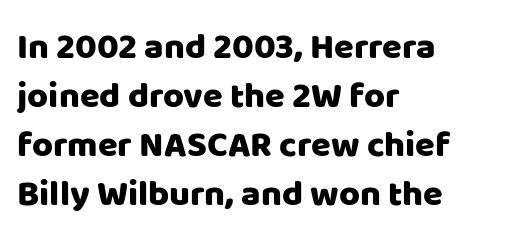
The image shows 36 px sans-serif type, upright; set left-aligned, normal line spacing (1.36x), normal letter spacing, not underlined; low stroke contrast and a large x-height.
